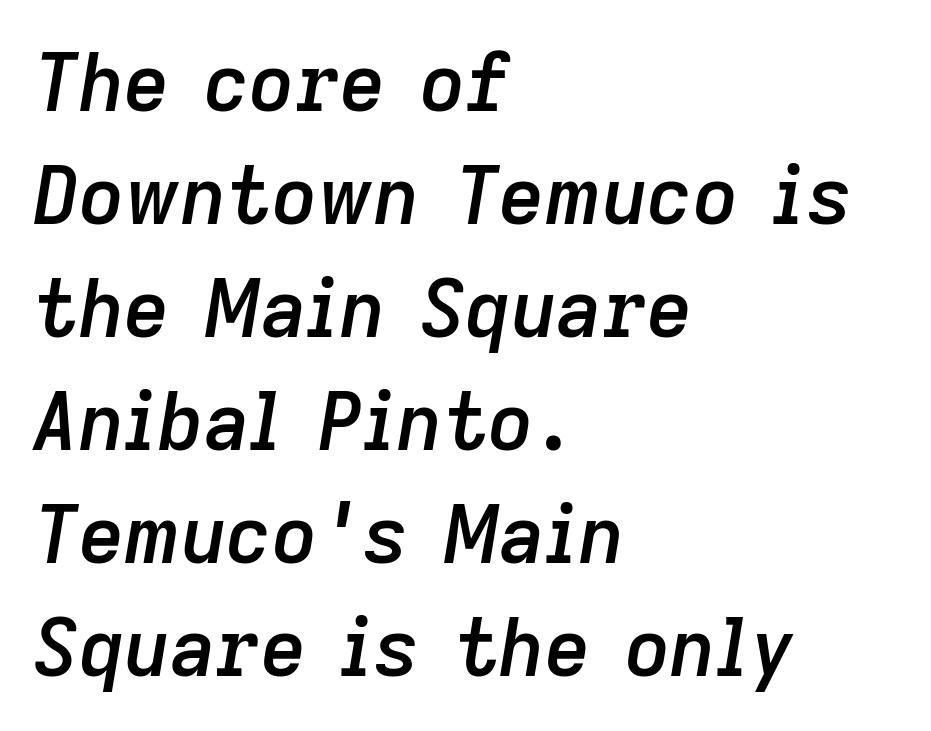
Q: Is the text bold? A: Semi-bold.
Q: Is the text italic (slanted)? A: Yes, it leans right by about 9 degrees.
Q: Is the text underlined? A: No.
Q: How is the paragraph aligned? A: Left-aligned.
Q: Is the spacing between letters normal or unusually wide? A: Normal.
Q: Is the spacing between lines tight, normal or loose? A: Normal.
Q: Width (condensed, normal, or wide)? A: Normal.
Q: Stroke contrast? A: Low.
Q: x-height? A: Medium.
Q: Monospaced? A: No.
